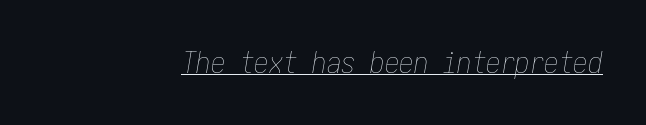
The image shows 29 px thin, condensed type, italic (leaning right); set normal letter spacing, underlined; low stroke contrast and a medium x-height.
